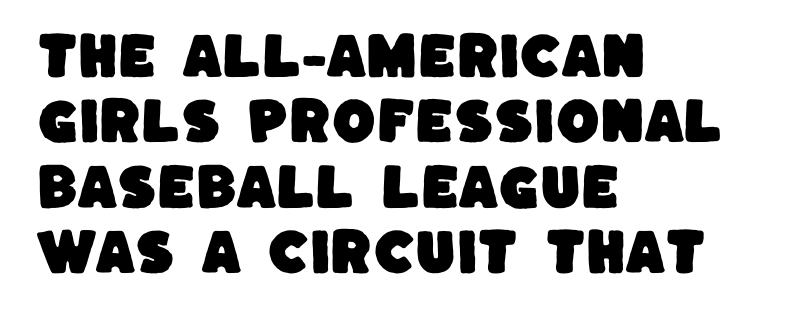
Q: Is the typeface a serif or a sans-serif typeface? A: Sans-serif.
Q: Is the text underlined? A: No.
Q: How is the paragraph aligned? A: Left-aligned.
Q: Is the spacing between letters normal or unusually wide? A: Normal.
Q: Is the spacing between lines tight, normal or loose? A: Normal.
Q: Width (condensed, normal, or wide)? A: Normal.
Q: Stroke contrast? A: Low.
Q: x-height? A: Large.
Q: Monospaced? A: No.
